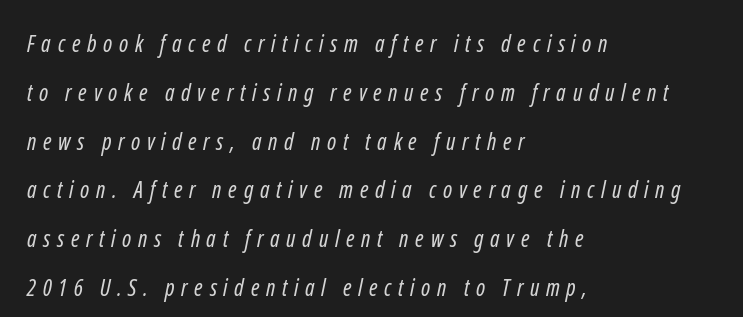
Heft: none added — not bold. You could fit nearly another row in the gap between these rows. Where is the straight margin? On the left. Beneath every word, the page is bare.
